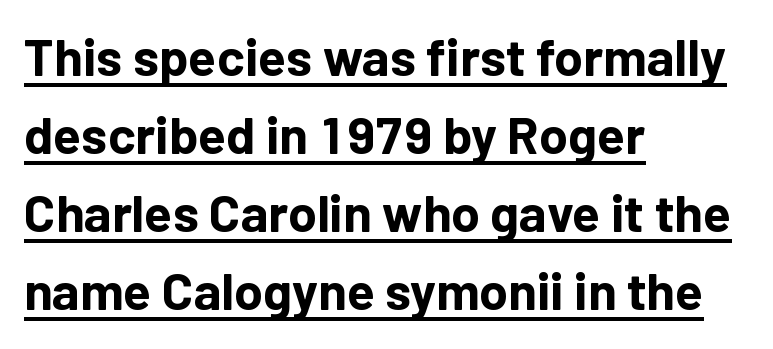
Spacing verdict: proportional, widths tailored to each character. One-word summary of the alignment: left. Note: no serifs on the glyphs. Look at the stroke-to-counter ratio: heavy, a bold. Compared with undecorated copy, this sample adds a rule below the words.
